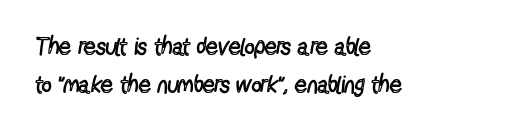
Q: Is the text bold? A: No.
Q: Is the text underlined? A: No.
Q: How is the paragraph aligned? A: Left-aligned.
Q: Is the spacing between letters normal or unusually wide? A: Normal.
Q: Is the spacing between lines tight, normal or loose? A: Normal.
